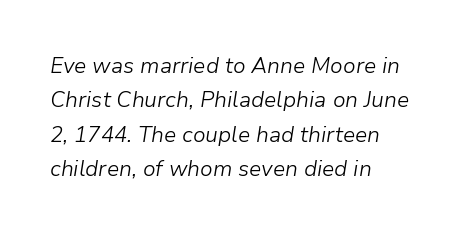
Q: Is the text bold? A: No.
Q: Is the text italic (slanted)? A: Yes, it leans right by about 9 degrees.
Q: Is the text underlined? A: No.
Q: How is the paragraph aligned? A: Left-aligned.
Q: Is the spacing between letters normal or unusually wide? A: Normal.
Q: Is the spacing between lines tight, normal or loose? A: Normal.
